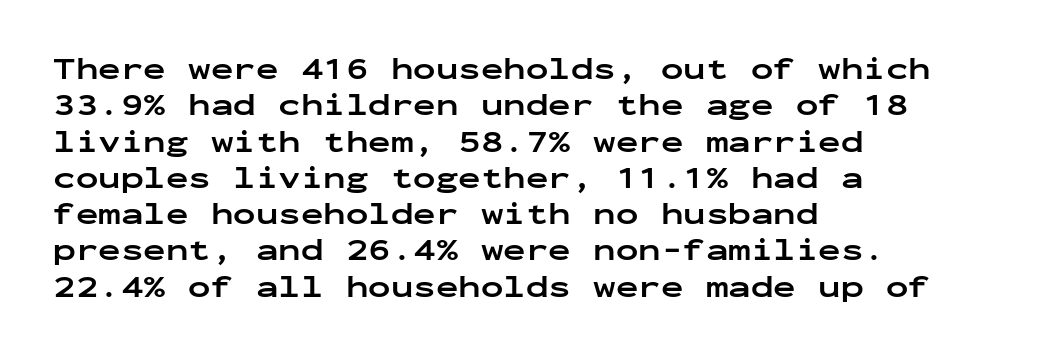
No word sits above an underline. Its strokes are broad and dark, the hallmark of bold type. Italic: no, the glyphs are upright roman. The horizontal fit of the characters is conventional and even. The rendering anchors every line to the left-hand side.
